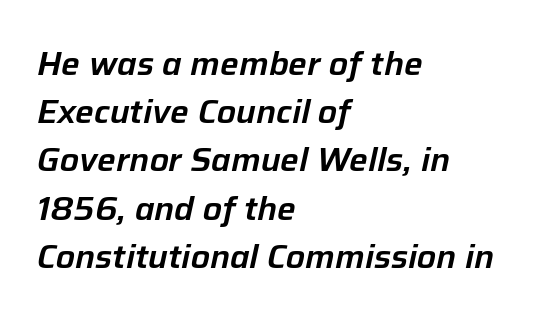
The paragraph shown leans on its left margin. One glance says typical: line gaps are just what's usual. The letters are slanted; this is an italic face. Is the letter spacing exaggerated? No — it looks like the ordinary default.
